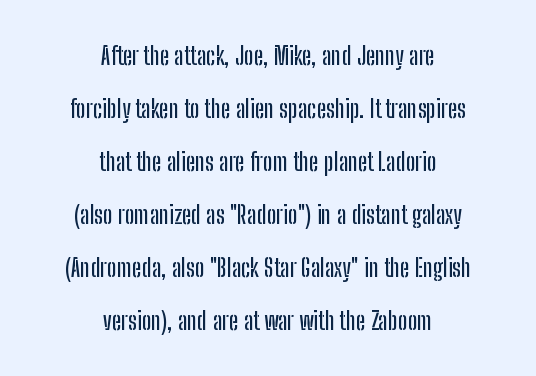
The specimen omits any rule beneath the text block's lines. This sample uses an upright cut, with every glyph sitting square on the baseline. Line spacing here is loose. This rendering uses center alignment, leaving both contours irregular but symmetric. The gaps between neighbouring characters are ordinary and unremarkable.
